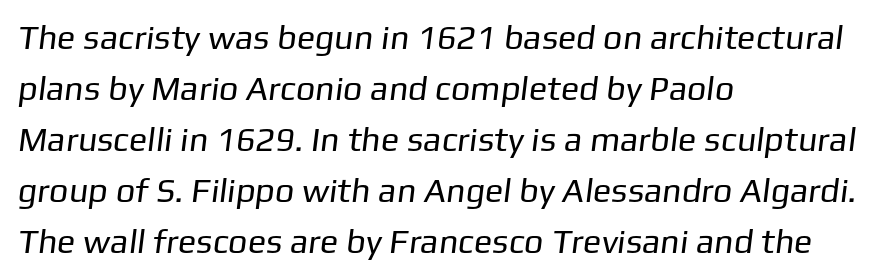
Character widths vary here, with narrow letters taking less room than wide ones. Decoration check: the copy has no underline. Weight: regular or lighter. These lines are set flush left with a ragged right edge.
